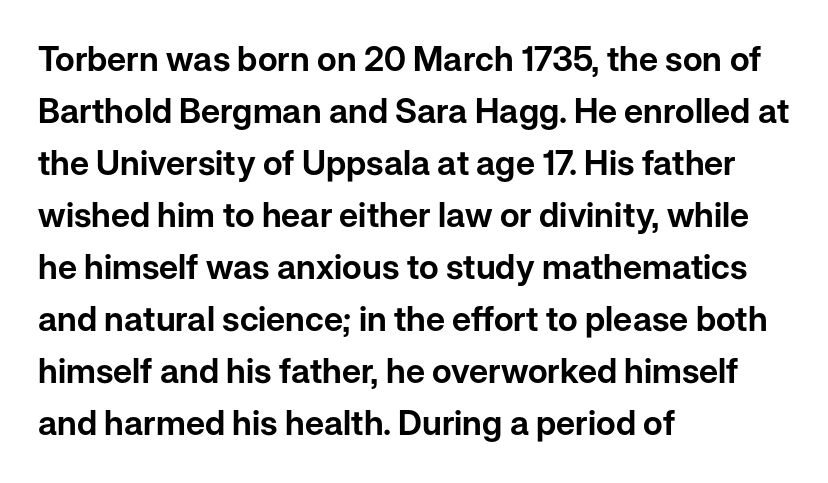
{"serif": "no", "italic": "no", "width": "normal", "stroke_contrast": "low", "x_height": "medium", "monospaced": "no", "underline": "no", "align": "left", "line_spacing": "normal", "line_spacing_ratio": 1.53, "letter_spacing": "normal", "letter_spacing_em": 0.0, "glyph_px": 34}
